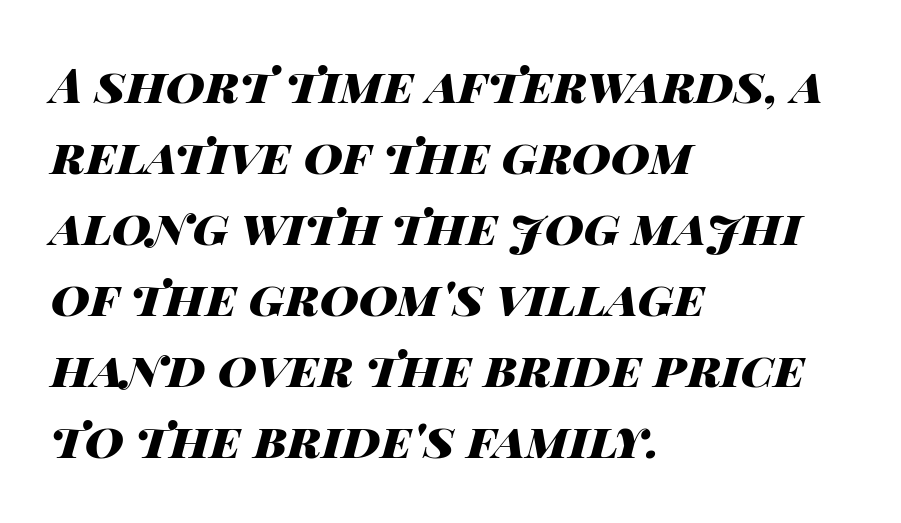
Q: Is the text bold? A: Yes.
Q: Is the text italic (slanted)? A: Yes, it leans right by about 14 degrees.
Q: Is the text underlined? A: No.
Q: How is the paragraph aligned? A: Left-aligned.
Q: Is the spacing between letters normal or unusually wide? A: Normal.
Q: Is the spacing between lines tight, normal or loose? A: Normal.
Q: Width (condensed, normal, or wide)? A: Wide.
Q: Stroke contrast? A: High.
Q: x-height? A: Large.
Q: Monospaced? A: No.
